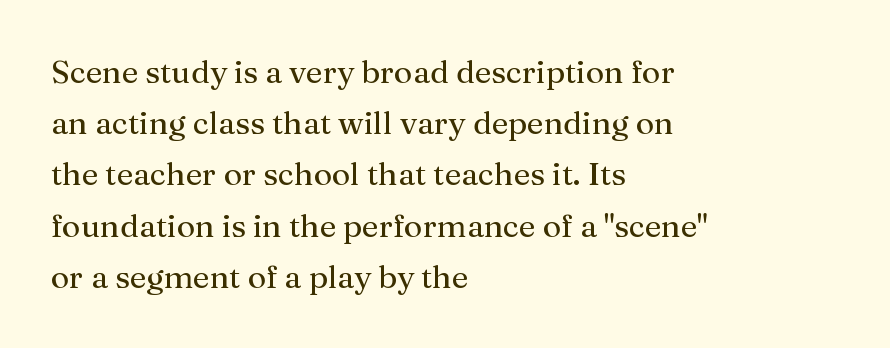
Font category for this specimen: serif. Typeset ragged right — the left edge is the straight one. Here the designer chose a conventional face with non-uniform glyph widths. Is there much room between lines? A standard amount, neither cramped nor airy. In terms of letterspacing, this is plain default setting.
